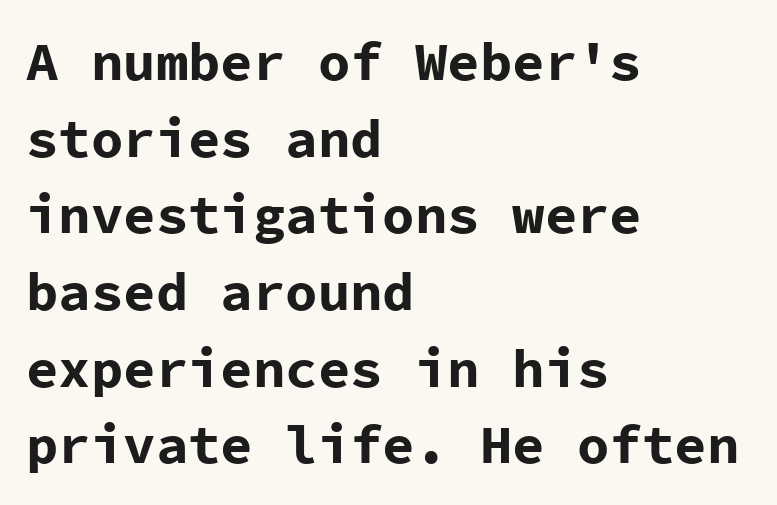
A typesetter would call this zero additional tracking. Note: no serifs on the glyphs. You could count columns in this text — the font is strictly monospaced. Horizontal bands of white between lines are of average thickness. Typographic density is high because the face is bold. Do the letters lean? They stand straight.
